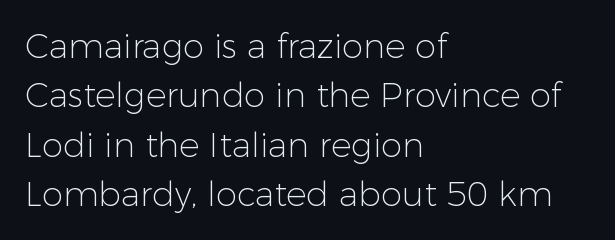
The image shows 34 px light sans-serif type, upright; set left-aligned, normal line spacing (1.45x), normal letter spacing, not underlined; low stroke contrast and a medium x-height.
